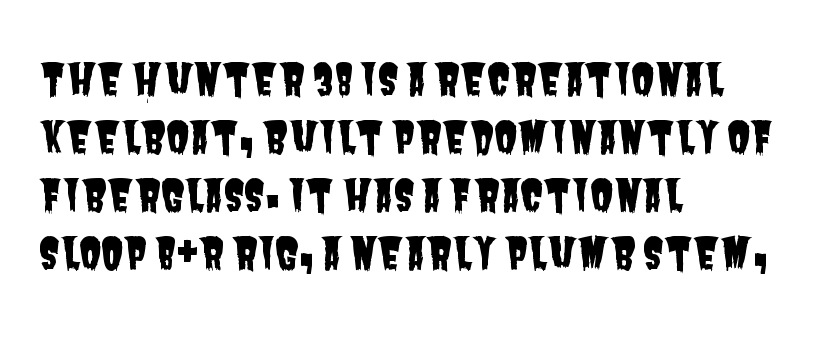
{"serif": "no", "width": "condensed", "stroke_contrast": "low", "x_height": "large", "monospaced": "no", "underline": "no", "align": "left", "line_spacing": "normal", "line_spacing_ratio": 1.35, "letter_spacing": "normal", "letter_spacing_em": 0.0, "glyph_px": 43}
